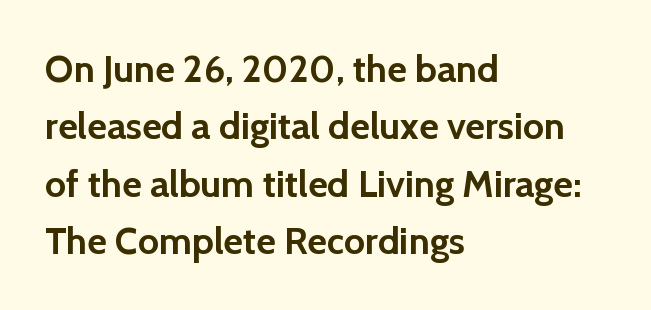
Clear beneath every line of the passage. Weight: bold. The passage shown has conventional tracking throughout. These lines are rendered in a variable-pitch font.
